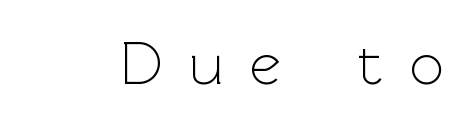
Type without underlining. Loose tracking; the words dissolve into strings of separated letters. A typesetter would call this proportional, since set widths differ per character. The font is comparable to plain body text, perhaps lighter. Does the lettering tilt? It doesn't — this is upright.
